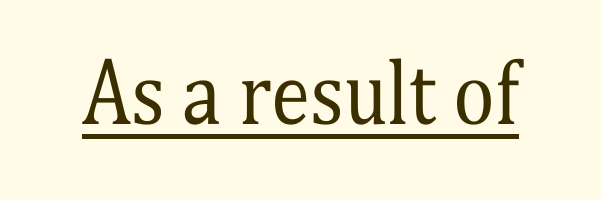
The image shows 79 px regular-weight, condensed serif type, upright; set normal letter spacing, underlined; medium stroke contrast and a medium x-height.
